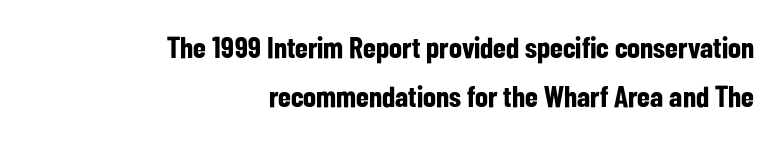
The image shows 30 px bold, condensed sans-serif type, upright; set right-aligned, normal line spacing (1.63x), normal letter spacing, not underlined; low stroke contrast and a medium x-height.
